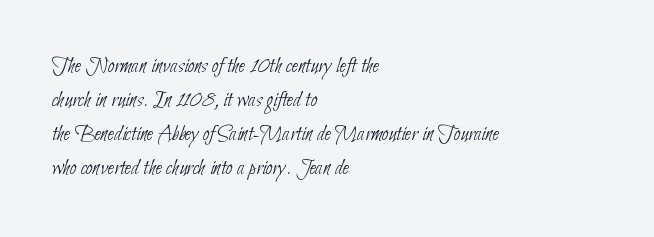
Short note: letters normally spaced. The glyphs are unaccompanied by any horizontal stroke below them. Horizontal bands of white between lines are of average thickness. Where is the straight margin? On the left.
